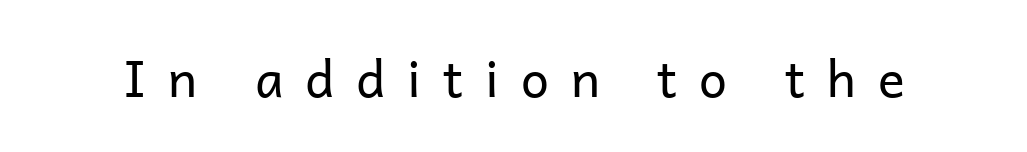
Q: Is the text bold? A: No.
Q: Is the text italic (slanted)? A: No, it is upright.
Q: Is the typeface a serif or a sans-serif typeface? A: Sans-serif.
Q: Is the text underlined? A: No.
Q: Is the spacing between letters normal or unusually wide? A: Unusually wide.
Q: Width (condensed, normal, or wide)? A: Normal.
Q: Stroke contrast? A: Low.
Q: x-height? A: Medium.
Q: Monospaced? A: No.
